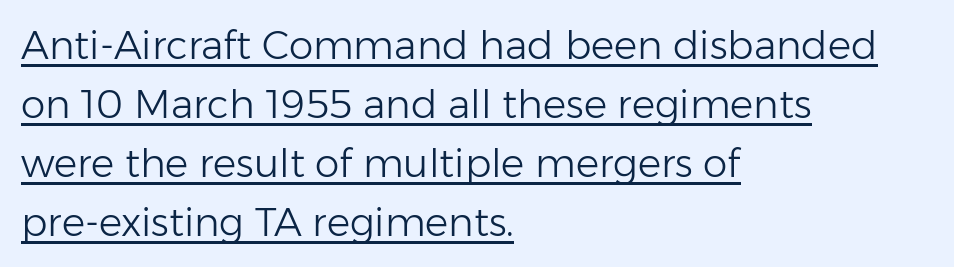
Think of a printed novel: that variable character pitch is what you see here. Is the letter spacing exaggerated? No — it looks like the ordinary default. Check where the strokes stop: nothing finishes them off — pure sans. Posture: straight, roman, zero tilt.
